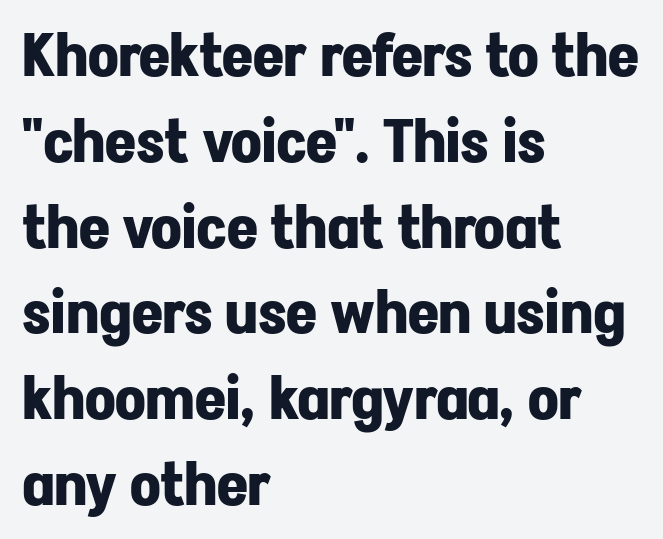
{"serif": "no", "italic": "no", "bold": "yes", "weight": "bold", "width": "normal", "stroke_contrast": "low", "x_height": "medium", "monospaced": "no", "underline": "no", "align": "left", "line_spacing": "normal", "line_spacing_ratio": 1.43, "letter_spacing": "normal", "letter_spacing_em": 0.0, "glyph_px": 60}
